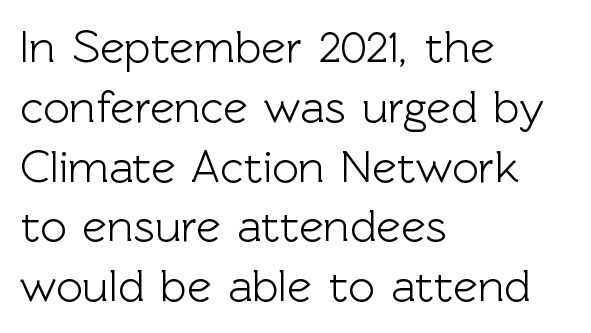
{"serif": "no", "italic": "no", "width": "normal", "x_height": "medium", "monospaced": "no", "underline": "no", "align": "left", "line_spacing": "normal", "line_spacing_ratio": 1.3, "letter_spacing": "normal", "letter_spacing_em": 0.0, "glyph_px": 46}
